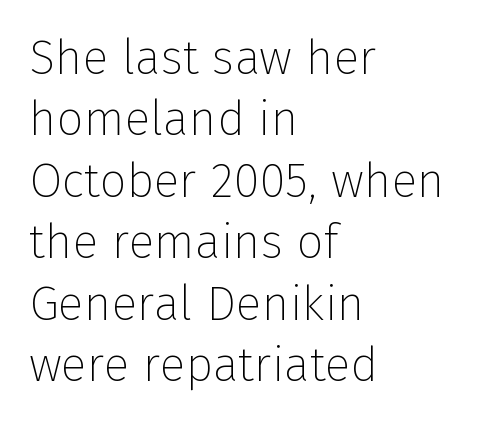
{"serif": "no", "italic": "no", "bold": "no", "weight": "thin", "width": "normal", "stroke_contrast": "low", "x_height": "medium", "monospaced": "no", "underline": "no", "align": "left", "line_spacing": "normal", "line_spacing_ratio": 1.28, "letter_spacing": "normal", "letter_spacing_em": 0.0, "glyph_px": 48}
